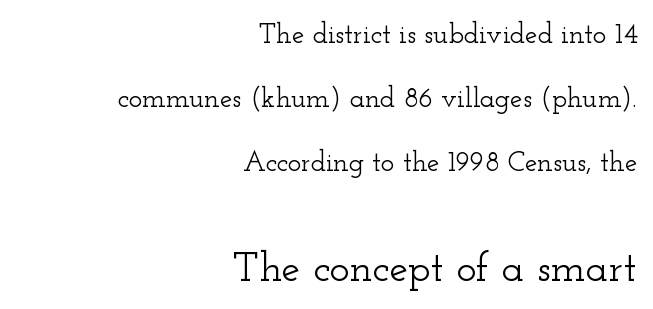
The passage shown stacks its lines with a broad gap. The typesetter chose a ragged-left arrangement here. Unmarked baselines from the first word to the last. Does the bottom block carry the larger type? Yes, it does.
